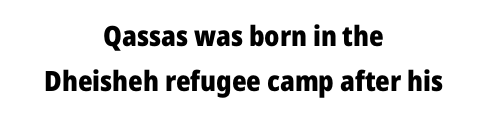
The image shows 28 px heavy sans-serif type, upright; set centered, normal line spacing (1.61x), normal letter spacing, not underlined; low stroke contrast and a medium x-height.
